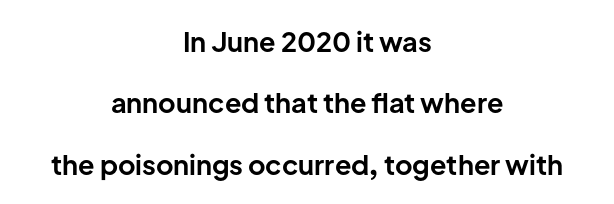
The image shows 27 px bold type, upright; set centered, loose line spacing (2.27x), normal letter spacing, not underlined.
